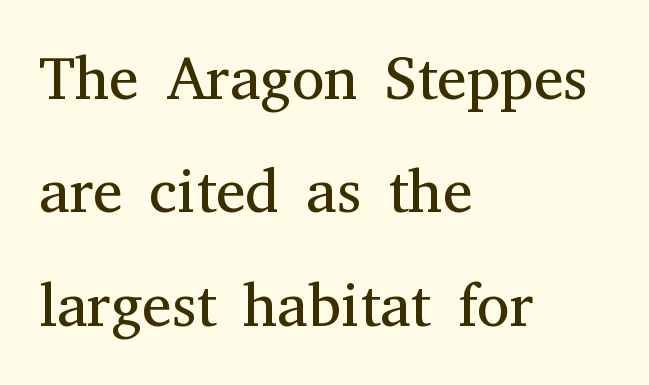
The space directly below the letters is spotless. Proportional: the letters do not fall into vertical columns. Tracking value appears to be zero — textbook default spacing. Bold? No — there's no thickening of the strokes. Every row of glyphs begins at an identical x-position on the left.
